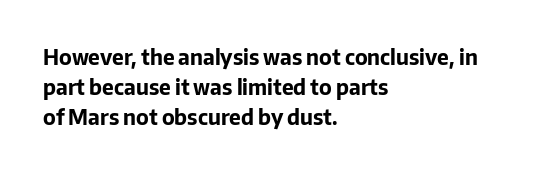
{"italic": "no", "bold": "yes", "underline": "no", "align": "left", "line_spacing": "normal", "line_spacing_ratio": 1.42, "letter_spacing": "normal", "letter_spacing_em": 0.0, "glyph_px": 21}
